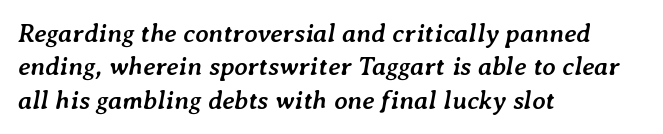
Slanted lettering throughout. The rendering uses a moderate line-height, typical for paragraphs. The rendering uses a bold face; every stroke is thick and dark. The tracking reads as untouched default to a designer's eye. Left-aligned paragraph, ragged on the right.
